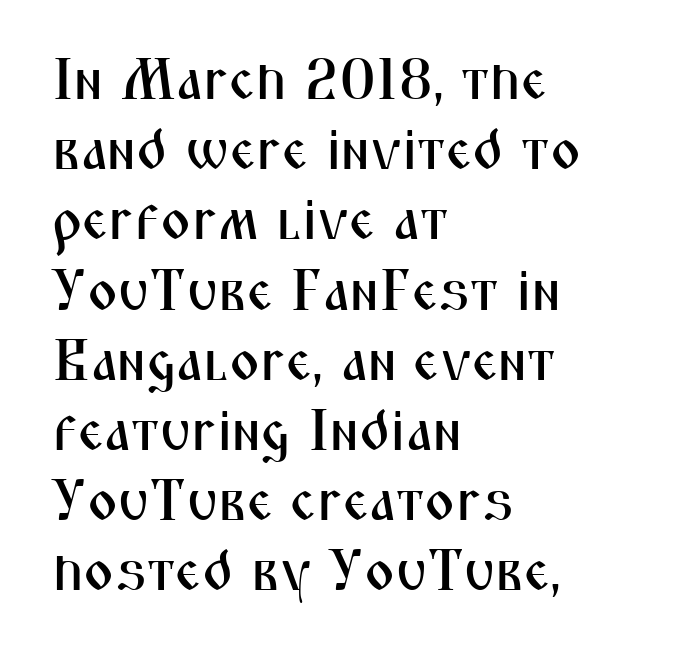
The image shows 58 px condensed sans-serif type, upright; set left-aligned, line spacing 1.21x, normal letter spacing, not underlined; medium stroke contrast and a medium x-height.
